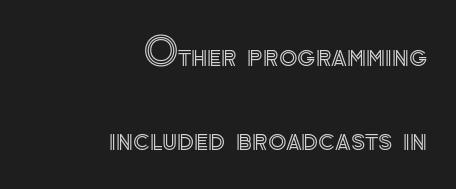
{"italic": "no", "width": "normal", "x_height": "small", "monospaced": "no", "underline": "no", "align": "right", "line_spacing": "loose", "line_spacing_ratio": 2.21, "letter_spacing": "normal", "letter_spacing_em": 0.0, "glyph_px": 38}
